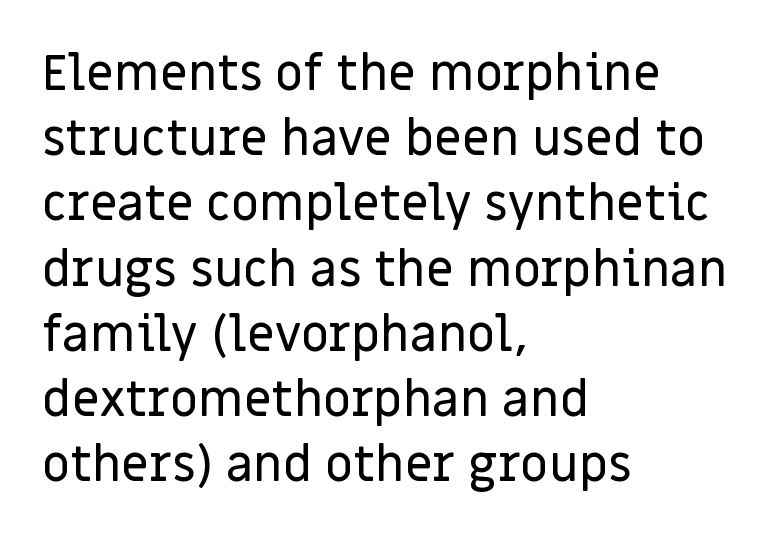
Character widths vary here, with narrow letters taking less room than wide ones. Honestly, the letter spacing is just normal — you wouldn't notice it. Leading: standard. Examine the stroke ends and you'll find no serifs. Has an underline been added? It has not.
